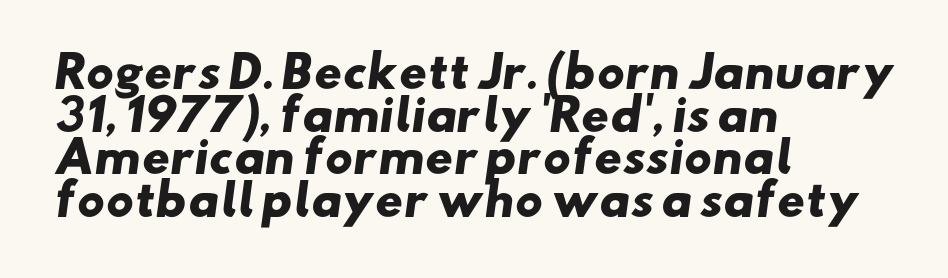
{"serif": "no", "bold": "yes", "weight": "heavy", "width": "wide", "stroke_contrast": "low", "x_height": "small", "monospaced": "no", "underline": "no", "align": "left", "line_spacing": "tight", "line_spacing_ratio": 0.99, "letter_spacing": "normal", "letter_spacing_em": 0.0, "glyph_px": 43}
